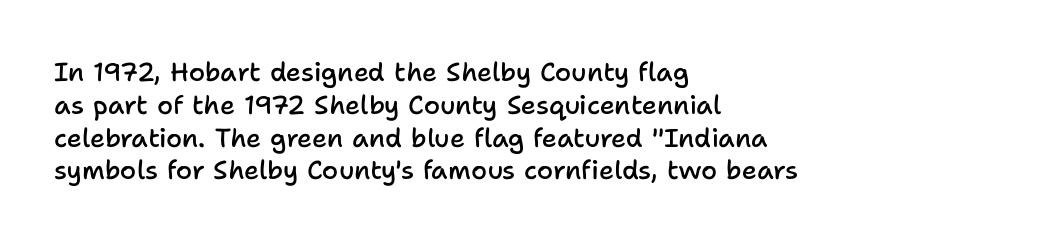
The image shows 26 px text type, upright; set left-aligned, normal line spacing (1.26x), normal letter spacing, not underlined.
